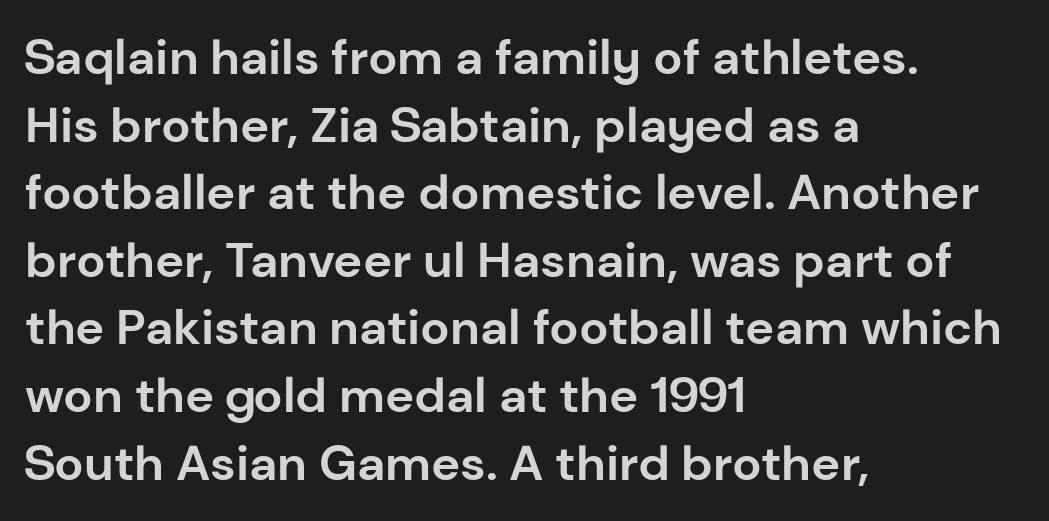
The image shows 49 px bold sans-serif type, upright; set left-aligned, normal line spacing (1.38x), normal letter spacing, not underlined; low stroke contrast and a medium x-height.
